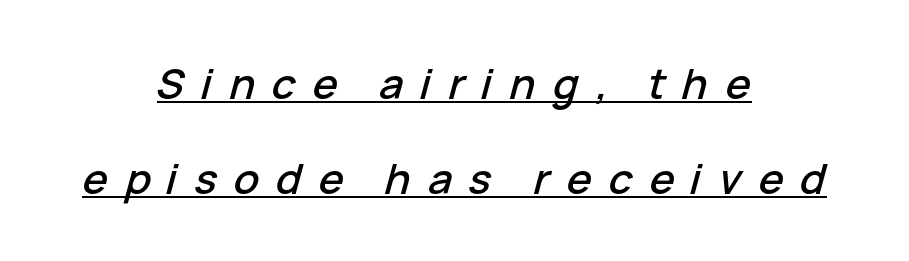
Q: Is the text italic (slanted)? A: Yes, it leans right by about 15 degrees.
Q: Is the text underlined? A: Yes.
Q: How is the paragraph aligned? A: Centered.
Q: Is the spacing between letters normal or unusually wide? A: Unusually wide.
Q: Is the spacing between lines tight, normal or loose? A: Loose.
Q: Width (condensed, normal, or wide)? A: Normal.
Q: Stroke contrast? A: Low.
Q: x-height? A: Medium.
Q: Monospaced? A: No.
